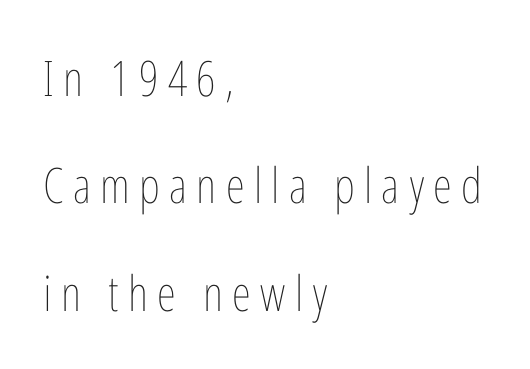
Designer's note — italics off, roman on. Counters stay open thanks to moderate or lighter strokes. These lines are set flush left with a ragged right edge. The letters advance in unequal steps, a hallmark of proportional type. Check the space under the baseline: it is left empty. One glance says open: line gaps are wider than usual.
